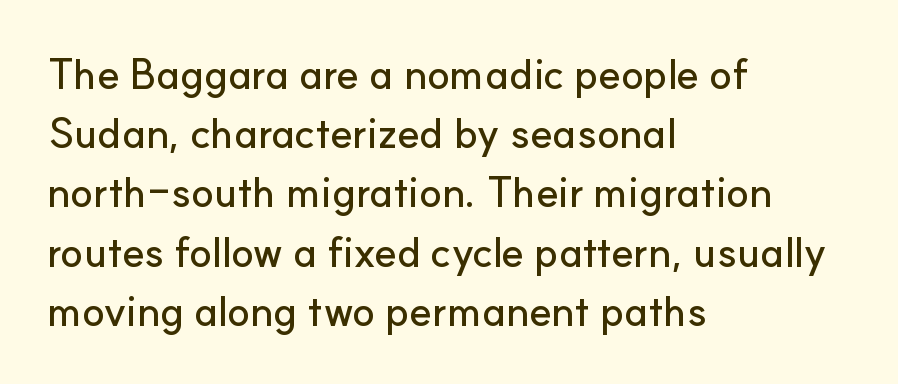
Q: Is the text italic (slanted)? A: No, it is upright.
Q: Is the typeface a serif or a sans-serif typeface? A: Sans-serif.
Q: Is the text underlined? A: No.
Q: How is the paragraph aligned? A: Left-aligned.
Q: Is the spacing between letters normal or unusually wide? A: Normal.
Q: Is the spacing between lines tight, normal or loose? A: Normal.
Q: Width (condensed, normal, or wide)? A: Normal.
Q: Stroke contrast? A: Low.
Q: x-height? A: Small.
Q: Monospaced? A: No.
